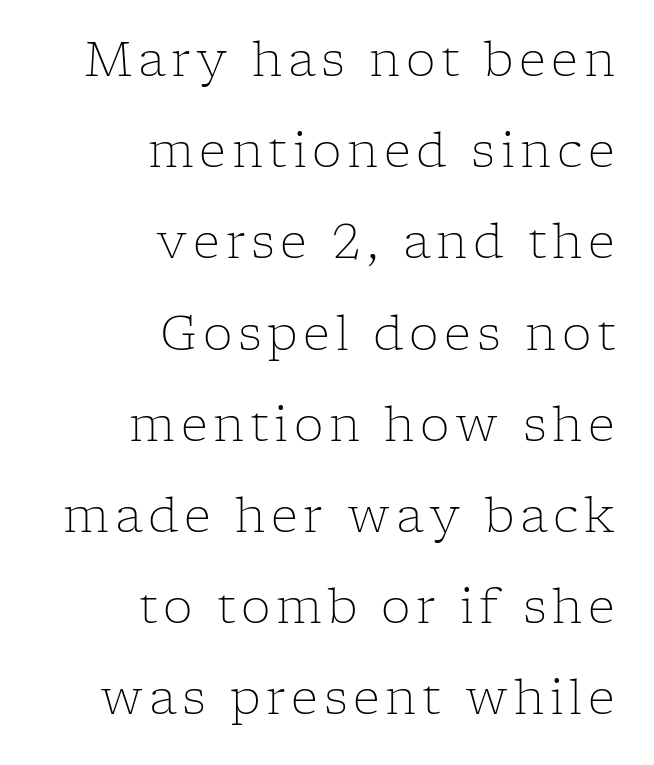
{"serif": "yes", "italic": "no", "bold": "no", "weight": "light", "width": "normal", "stroke_contrast": "low", "x_height": "medium", "monospaced": "no", "underline": "no", "align": "right", "line_spacing": "loose", "line_spacing_ratio": 1.94, "glyph_px": 47}
